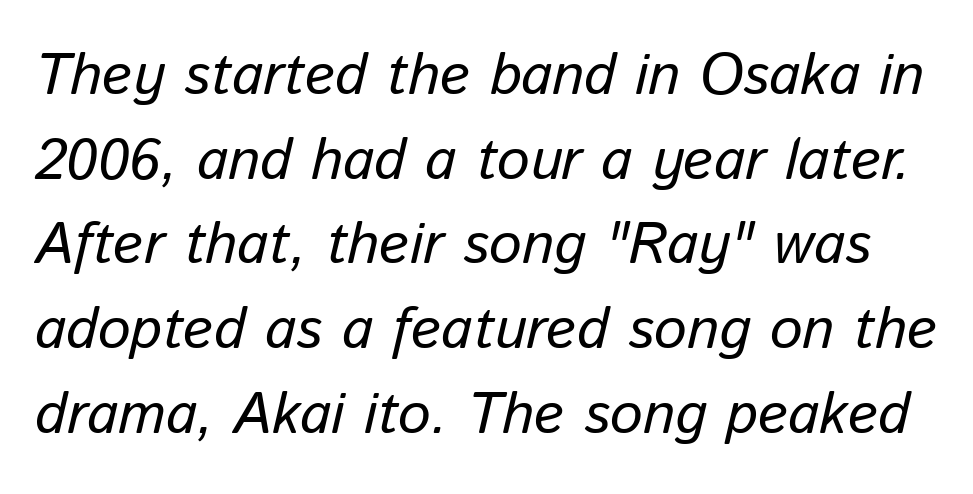
The image shows 58 px text type, italic (leaning right); set normal line spacing (1.46x), normal letter spacing, not underlined; low stroke contrast and a medium x-height.
